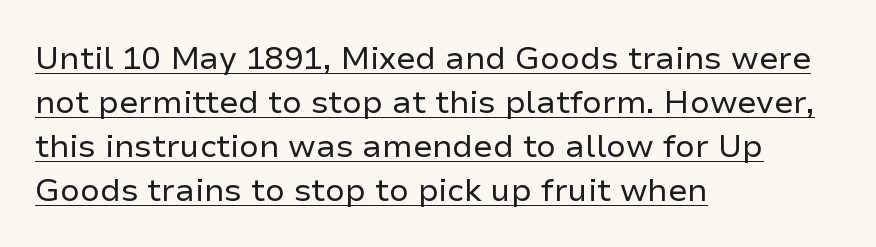
{"serif": "no", "italic": "no", "bold": "no", "weight": "regular", "width": "normal", "stroke_contrast": "low", "x_height": "medium", "monospaced": "no", "underline": "yes", "align": "left", "line_spacing": "normal", "line_spacing_ratio": 1.38, "letter_spacing": "normal", "letter_spacing_em": 0.0, "glyph_px": 32}
